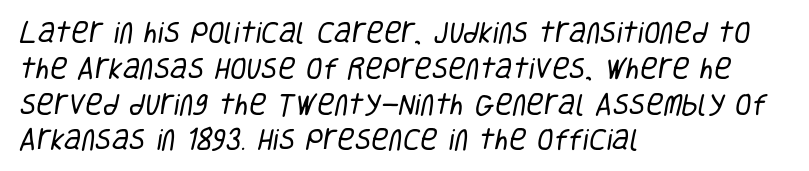
{"bold": "no", "underline": "no", "align": "left", "line_spacing": "normal", "line_spacing_ratio": 1.49, "letter_spacing": "normal", "letter_spacing_em": 0.0, "glyph_px": 24}
